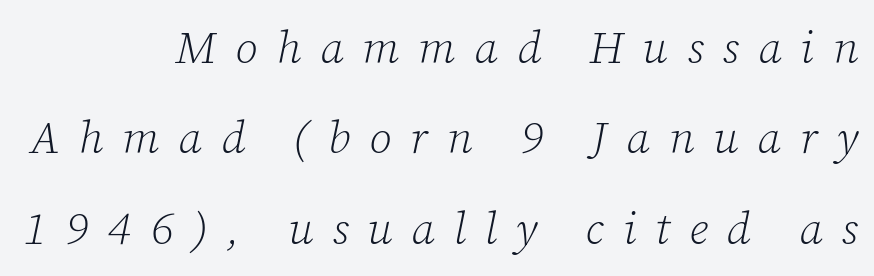
{"serif": "yes", "italic": "yes", "lean": "right", "slant_degrees": 12, "bold": "no", "weight": "light", "width": "normal", "stroke_contrast": "low", "x_height": "medium", "monospaced": "no", "underline": "no", "align": "right", "line_spacing": "loose", "line_spacing_ratio": 2.01, "letter_spacing": "wide", "letter_spacing_em": 0.42, "glyph_px": 45}
